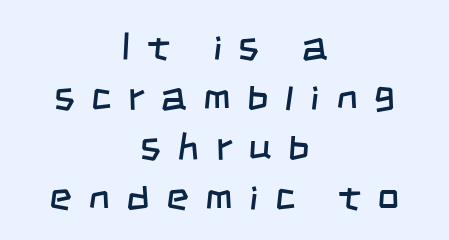
The image shows 39 px regular-weight, condensed sans-serif type; set centered, normal line spacing (1.28x), unusually wide letter spacing (+0.42 em), not underlined; low stroke contrast and a large x-height.
